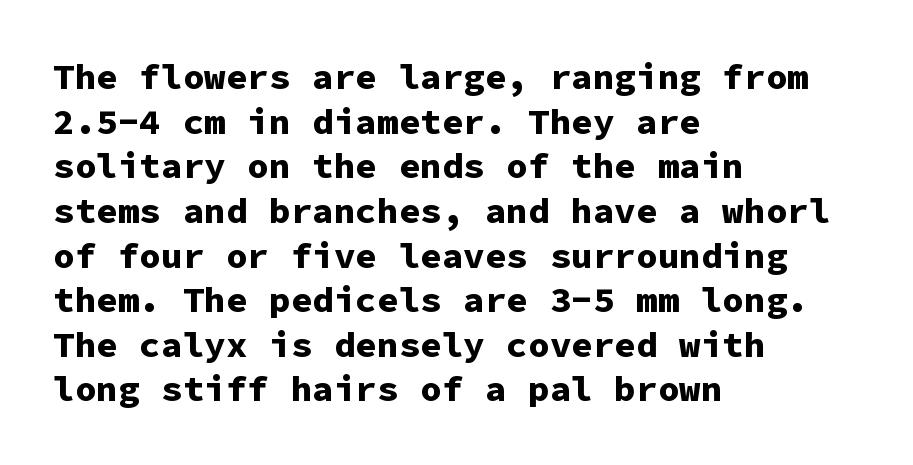
{"serif": "no", "italic": "no", "bold": "yes", "weight": "bold", "width": "normal", "stroke_contrast": "low", "x_height": "medium", "monospaced": "yes", "underline": "no", "align": "left", "line_spacing_ratio": 1.24, "letter_spacing": "normal", "letter_spacing_em": 0.0, "glyph_px": 36}
